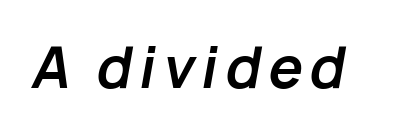
Proportional: the letters do not fall into vertical columns. I'd describe the lettering as bold — thick and assertive. These lines were composed using italics. The words here are not underlined.
